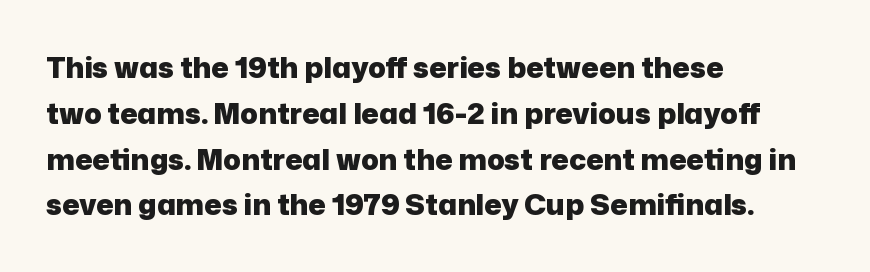
The passage shown is typeset with a sans-serif family. The space directly below the letters is spotless. This sample is left-justified, so line endings fall wherever the words run out. The lettering stays uniformly vertical, giving the passage a roman look. Think of a printed novel: that variable character pitch is what you see here. The passage shown has conventional tracking throughout.
